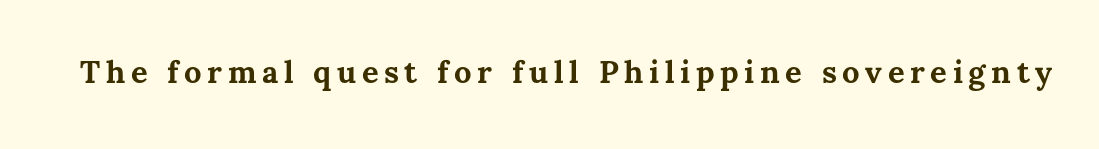
{"italic": "no", "bold": "yes", "weight": "bold", "width": "normal", "stroke_contrast": "medium", "x_height": "medium", "monospaced": "no", "underline": "no", "glyph_px": 31}
